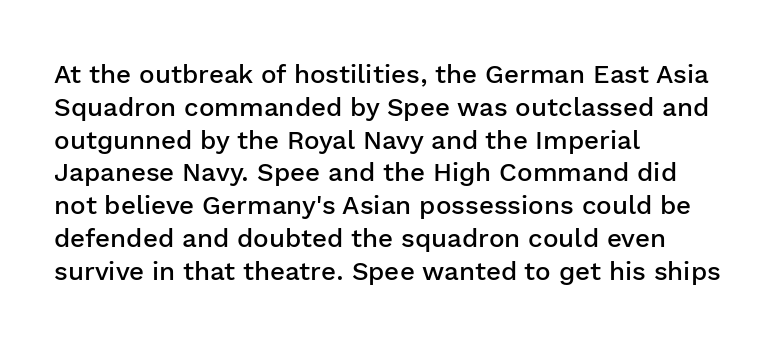
Typesetter's note: demi weight, one step under bold. Casual observation: everything's shoved over to the left. Words float on clear page, feet unadorned. The type sits square on the baseline with zero lean. Evenly set lines give the paragraph a standard silhouette. No extra tracking has been applied to these lines.
